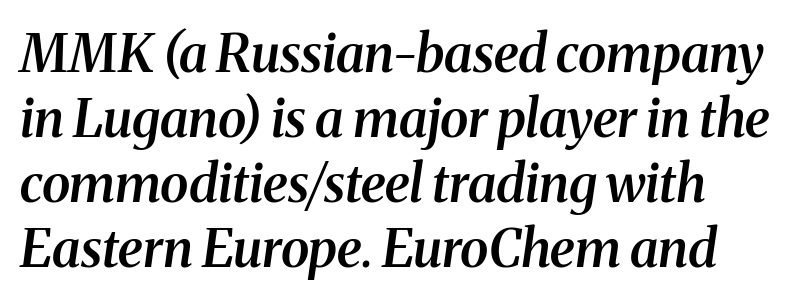
Q: Is the text bold? A: Semi-bold.
Q: Is the text italic (slanted)? A: Yes, it leans right by about 8 degrees.
Q: Is the typeface a serif or a sans-serif typeface? A: Serif.
Q: Is the text underlined? A: No.
Q: How is the paragraph aligned? A: Left-aligned.
Q: Is the spacing between letters normal or unusually wide? A: Normal.
Q: Is the spacing between lines tight, normal or loose? A: Normal.
Q: Width (condensed, normal, or wide)? A: Normal.
Q: Stroke contrast? A: Medium.
Q: x-height? A: Medium.
Q: Monospaced? A: No.
